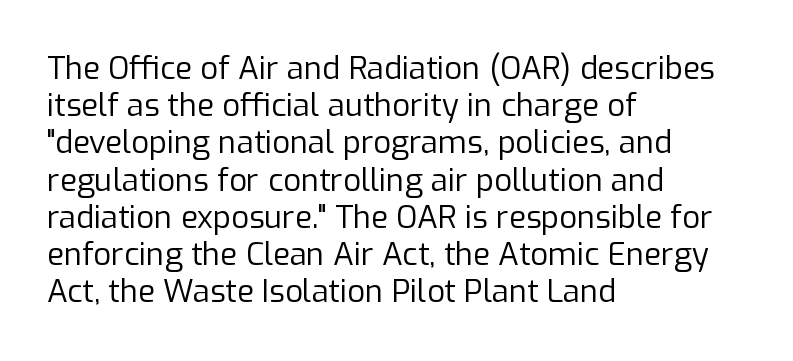
{"serif": "no", "italic": "no", "bold": "no", "weight": "regular", "width": "normal", "stroke_contrast": "low", "x_height": "medium", "monospaced": "no", "underline": "no", "align": "left", "line_spacing_ratio": 1.2, "letter_spacing": "normal", "letter_spacing_em": 0.0, "glyph_px": 31}
